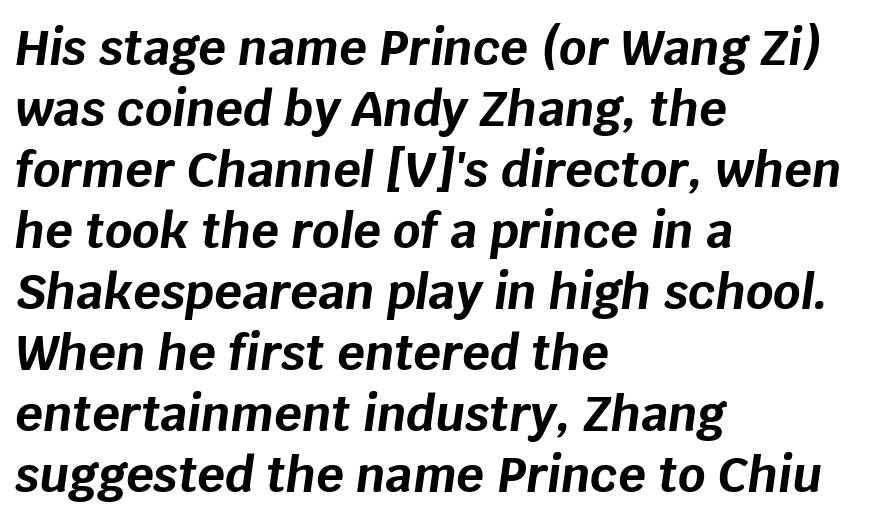
Q: Is the text bold? A: Yes.
Q: Is the text italic (slanted)? A: Yes, it leans right by about 8 degrees.
Q: Is the text underlined? A: No.
Q: How is the paragraph aligned? A: Left-aligned.
Q: Is the spacing between letters normal or unusually wide? A: Normal.
Q: Is the spacing between lines tight, normal or loose? A: Normal.
Q: Width (condensed, normal, or wide)? A: Normal.
Q: Stroke contrast? A: Low.
Q: x-height? A: Large.
Q: Monospaced? A: No.
